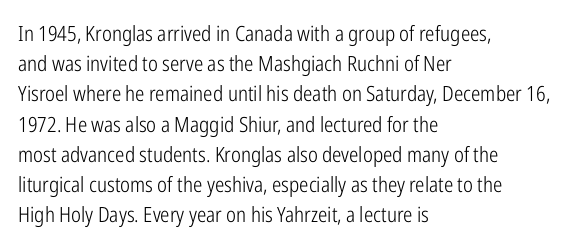
The image shows 21 px text type, upright; set left-aligned, normal line spacing (1.44x), normal letter spacing, not underlined.
